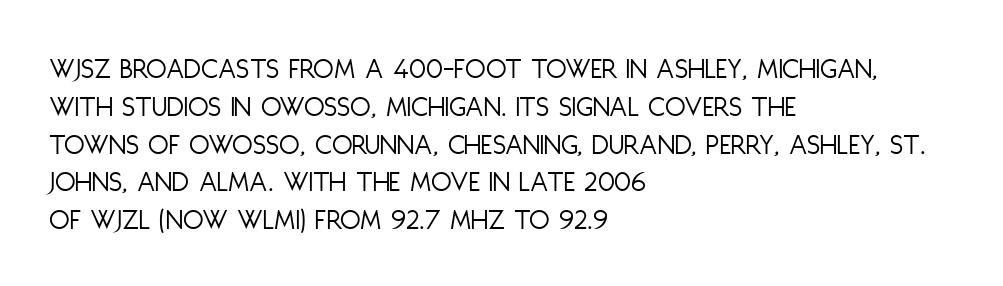
The image shows 30 px light, condensed sans-serif type, upright; set left-aligned, normal line spacing (1.26x), normal letter spacing, not underlined; low stroke contrast and a large x-height.
